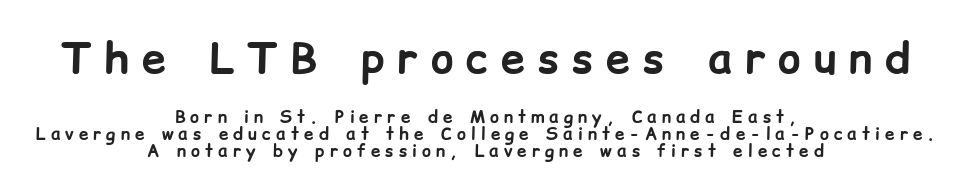
{"serif": "no", "italic": "no", "bold": "yes", "weight": "bold", "width": "normal", "stroke_contrast": "low", "x_height": "medium", "monospaced": "no", "underline": "no", "align": "center", "line_spacing": "tight", "line_spacing_ratio": 1.01, "letter_spacing": "wide", "letter_spacing_em": 0.3, "larger_block": "first", "size_ratio": 2.53, "glyph_px": 43}
